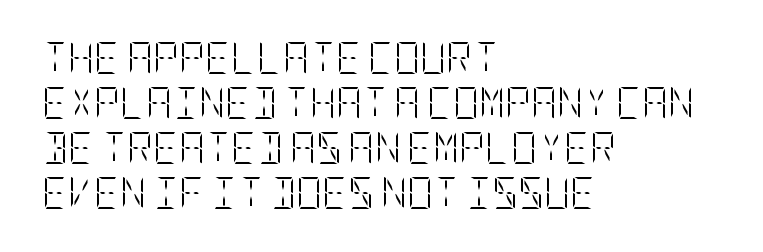
{"italic": "no", "bold": "no", "weight": "light", "width": "condensed", "stroke_contrast": "low", "x_height": "large", "underline": "no", "align": "left", "line_spacing": "normal", "line_spacing_ratio": 1.41, "letter_spacing": "normal", "letter_spacing_em": 0.0, "glyph_px": 32}
